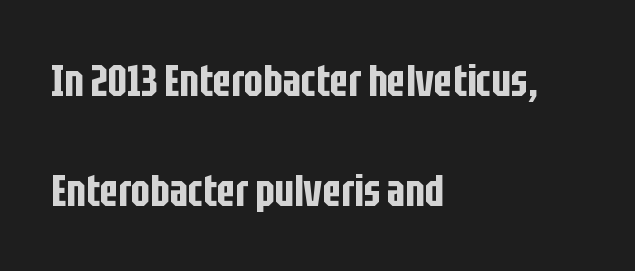
Q: Is the text italic (slanted)? A: No, it is upright.
Q: Is the typeface a serif or a sans-serif typeface? A: Sans-serif.
Q: Is the text underlined? A: No.
Q: How is the paragraph aligned? A: Left-aligned.
Q: Is the spacing between letters normal or unusually wide? A: Normal.
Q: Is the spacing between lines tight, normal or loose? A: Loose.
Q: Width (condensed, normal, or wide)? A: Condensed.
Q: Stroke contrast? A: Low.
Q: x-height? A: Large.
Q: Monospaced? A: No.
